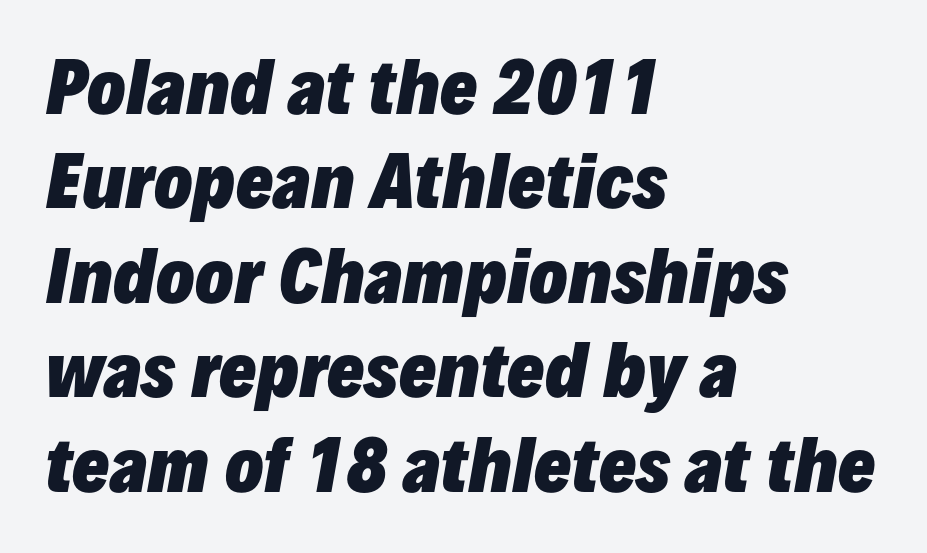
Q: Is the text bold? A: Yes.
Q: Is the text italic (slanted)? A: Yes, it leans right by about 10 degrees.
Q: Is the text underlined? A: No.
Q: How is the paragraph aligned? A: Left-aligned.
Q: Is the spacing between letters normal or unusually wide? A: Normal.
Q: Is the spacing between lines tight, normal or loose? A: Normal.
Q: Width (condensed, normal, or wide)? A: Normal.
Q: Stroke contrast? A: Low.
Q: x-height? A: Medium.
Q: Monospaced? A: No.
